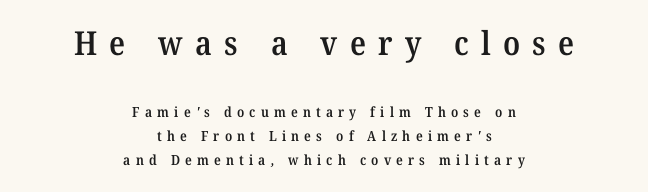
Q: Is the text bold? A: Semi-bold.
Q: Is the typeface a serif or a sans-serif typeface? A: Serif.
Q: Is the text underlined? A: No.
Q: How is the paragraph aligned? A: Centered.
Q: Is the spacing between letters normal or unusually wide? A: Unusually wide.
Q: Which block of text is set in a larger size, the first (top) or the second (bottom)? A: The first (top) one.
Q: Width (condensed, normal, or wide)? A: Normal.
Q: Stroke contrast? A: Medium.
Q: x-height? A: Medium.
Q: Monospaced? A: No.
